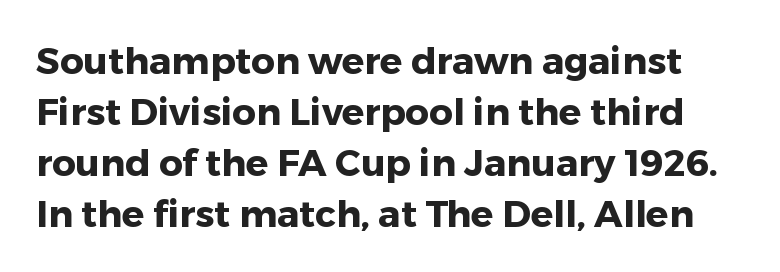
Q: Is the text bold? A: Yes.
Q: Is the text italic (slanted)? A: No, it is upright.
Q: Is the typeface a serif or a sans-serif typeface? A: Sans-serif.
Q: Is the text underlined? A: No.
Q: Is the spacing between letters normal or unusually wide? A: Normal.
Q: Is the spacing between lines tight, normal or loose? A: Normal.
Q: Width (condensed, normal, or wide)? A: Normal.
Q: Stroke contrast? A: Low.
Q: x-height? A: Medium.
Q: Monospaced? A: No.
